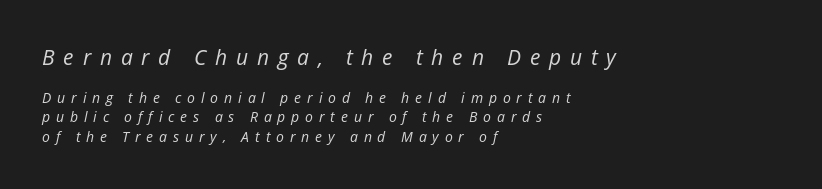
These lines are set flush left with a ragged right edge. Characters follow at a spacing far wider than the type designer built in. A typesetter would call this leading conventional body-copy spacing. The face used here has a pronounced slope to its letters. Two sizes are in play, and the larger belongs to the first block.
